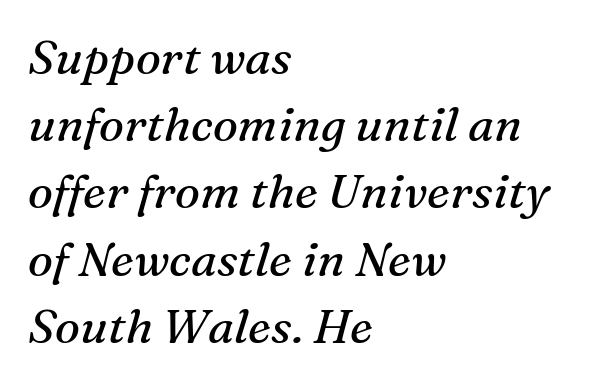
A student would call this left alignment; a typographer would say flush left, rag right. Baseline-to-baseline distance is the conventional proportion of letter height. Each word holds together tightly as a unit, with standard inter-letter gaps. The characters display serif detailing at their extremities. The cut favours lightness, reaching ordinary text weight at its darkest.
